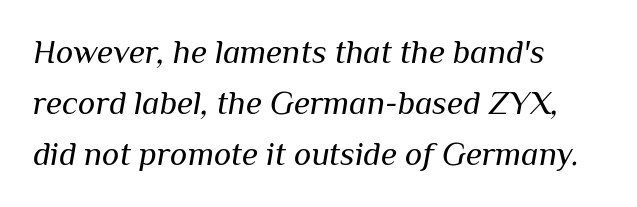
Q: Is the text bold? A: No.
Q: Is the text italic (slanted)? A: Yes, it leans right by about 10 degrees.
Q: Is the text underlined? A: No.
Q: How is the paragraph aligned? A: Left-aligned.
Q: Is the spacing between letters normal or unusually wide? A: Normal.
Q: Is the spacing between lines tight, normal or loose? A: Normal.
Q: Width (condensed, normal, or wide)? A: Normal.
Q: Stroke contrast? A: Medium.
Q: x-height? A: Medium.
Q: Monospaced? A: No.
